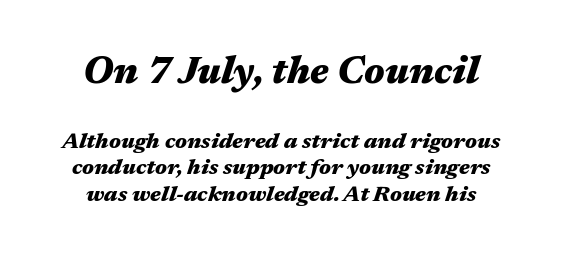
Q: Is the text bold? A: Yes.
Q: Is the text italic (slanted)? A: Yes, it leans right by about 17 degrees.
Q: Is the text underlined? A: No.
Q: Is the spacing between letters normal or unusually wide? A: Normal.
Q: Which block of text is set in a larger size, the first (top) or the second (bottom)? A: The first (top) one.
Q: Width (condensed, normal, or wide)? A: Wide.
Q: Stroke contrast? A: Medium.
Q: x-height? A: Medium.
Q: Monospaced? A: No.
